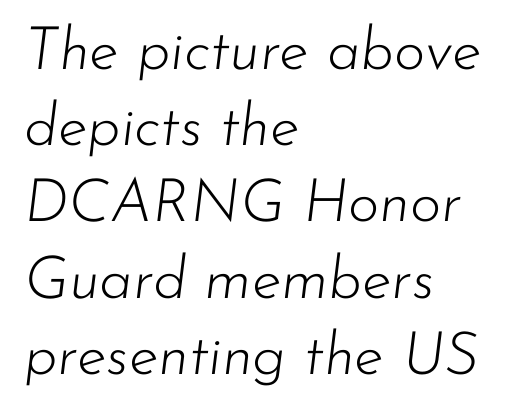
Q: Is the text bold? A: No.
Q: Is the text italic (slanted)? A: Yes, it leans right by about 7 degrees.
Q: Is the text underlined? A: No.
Q: How is the paragraph aligned? A: Left-aligned.
Q: Is the spacing between letters normal or unusually wide? A: Normal.
Q: Is the spacing between lines tight, normal or loose? A: Normal.
Q: Width (condensed, normal, or wide)? A: Normal.
Q: Stroke contrast? A: Low.
Q: x-height? A: Small.
Q: Monospaced? A: No.
